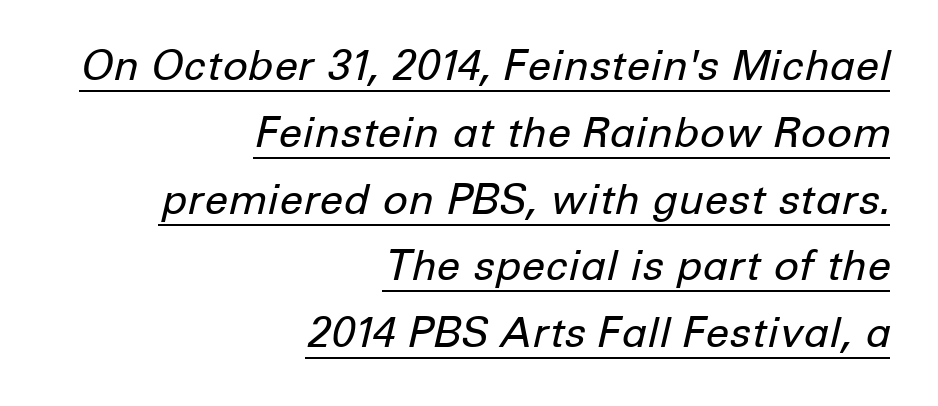
There is no visible air inserted between adjacent glyphs. The block of text has a typical density, with ordinary space between rows. The paragraph shown leans on its right margin. This sample has the flowing, uneven cadence of proportional lettering. A quiet, ordinary-to-light weight characterises the typeface. Looks like someone drew a line under every word here.
